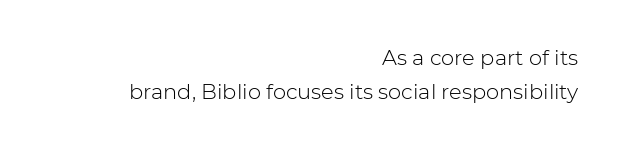
The weight tops out at a normal text grade. This rendering features lettering with no underline. Notice how descenders clear the ascenders below comfortably — that's standard leading. Between one letter and the next there's only the usual sliver of space.
